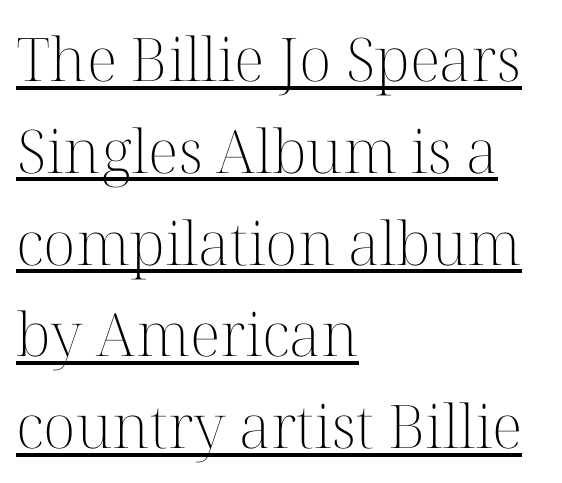
A typesetter would call this proportional, since set widths differ per character. The glyphs are accompanied by a horizontal stroke just below them. Notice how the passage keeps a crisp vertical edge on the left only. This sample uses an upright cut, with every glyph sitting square on the baseline.
